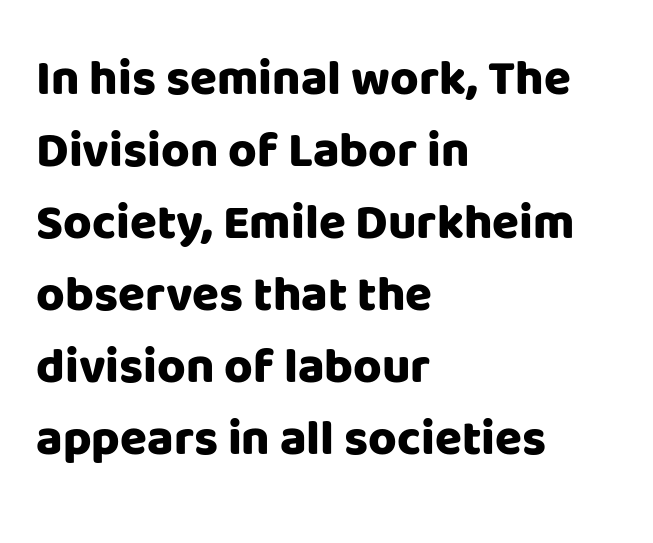
Q: Is the text bold? A: Yes.
Q: Is the text italic (slanted)? A: No, it is upright.
Q: Is the typeface a serif or a sans-serif typeface? A: Sans-serif.
Q: Is the text underlined? A: No.
Q: How is the paragraph aligned? A: Left-aligned.
Q: Is the spacing between letters normal or unusually wide? A: Normal.
Q: Is the spacing between lines tight, normal or loose? A: Normal.
Q: Width (condensed, normal, or wide)? A: Normal.
Q: Stroke contrast? A: Low.
Q: x-height? A: Large.
Q: Monospaced? A: No.
